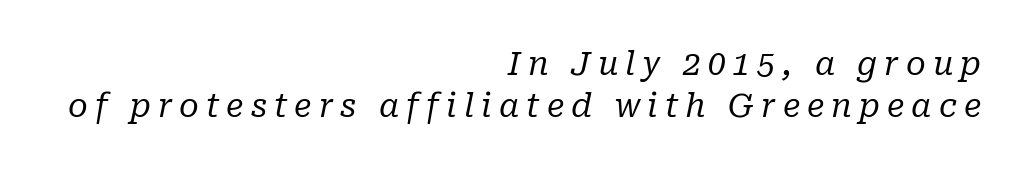
Here the designer chose a conventional face with non-uniform glyph widths. Here the glyphs are tracked loosely, breaking word shapes into spaced letters. Compared with ordinary roman type, these characters are visibly tilted. The passage shown stacks its lines at a standard gap. Alignment: flush right. Vertical stems look standard width or narrower in stroke.
